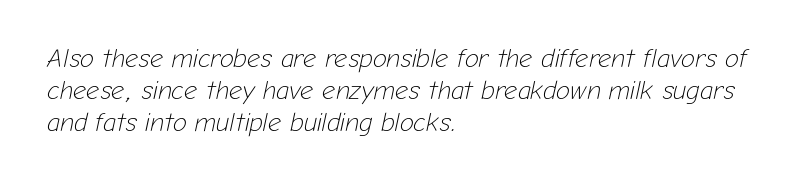
{"italic": "yes", "lean": "right", "slant_degrees": 12, "bold": "no", "underline": "no", "align": "left", "line_spacing_ratio": 1.23, "letter_spacing": "normal", "letter_spacing_em": 0.0, "glyph_px": 26}
